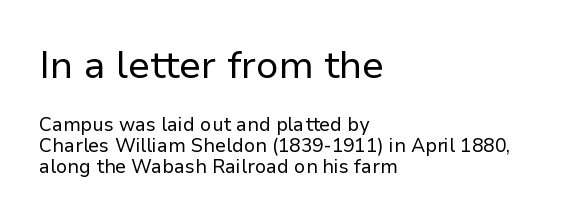
Q: Is the text bold? A: No.
Q: Is the text italic (slanted)? A: No, it is upright.
Q: Is the typeface a serif or a sans-serif typeface? A: Sans-serif.
Q: Is the text underlined? A: No.
Q: How is the paragraph aligned? A: Left-aligned.
Q: Is the spacing between letters normal or unusually wide? A: Normal.
Q: Is the spacing between lines tight, normal or loose? A: Tight.
Q: Which block of text is set in a larger size, the first (top) or the second (bottom)? A: The first (top) one.
Q: Width (condensed, normal, or wide)? A: Normal.
Q: Stroke contrast? A: Low.
Q: x-height? A: Medium.
Q: Monospaced? A: No.
